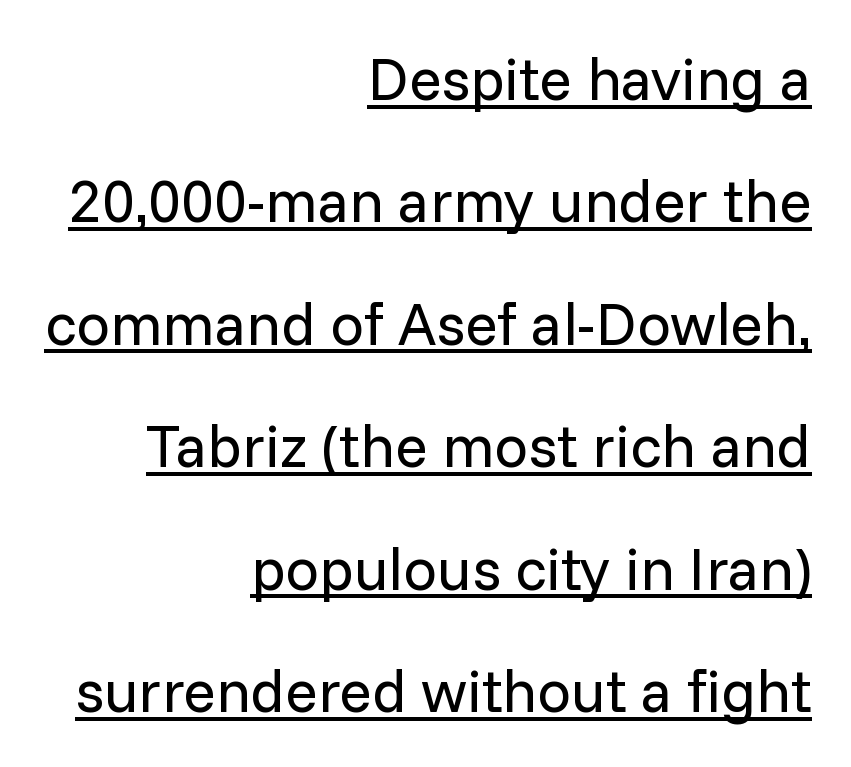
Q: Is the text bold? A: No.
Q: Is the text italic (slanted)? A: No, it is upright.
Q: Is the typeface a serif or a sans-serif typeface? A: Sans-serif.
Q: Is the text underlined? A: Yes.
Q: How is the paragraph aligned? A: Right-aligned.
Q: Is the spacing between letters normal or unusually wide? A: Normal.
Q: Is the spacing between lines tight, normal or loose? A: Loose.
Q: Width (condensed, normal, or wide)? A: Normal.
Q: Stroke contrast? A: Low.
Q: x-height? A: Medium.
Q: Monospaced? A: No.
